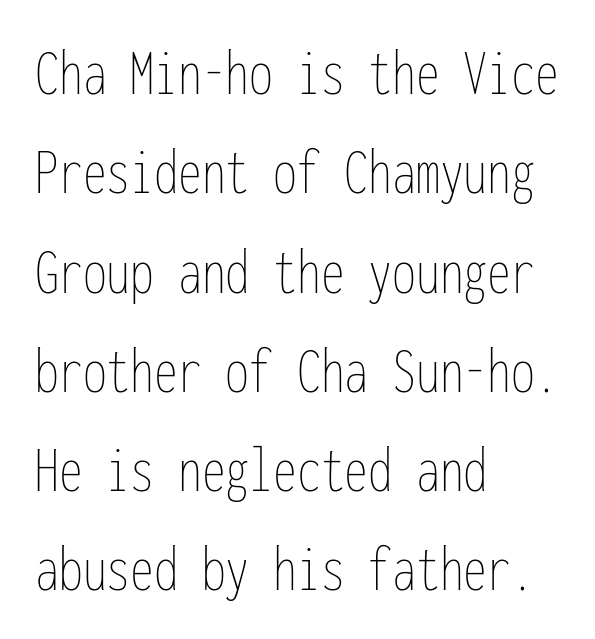
{"italic": "no", "bold": "no", "weight": "thin", "width": "condensed", "stroke_contrast": "low", "x_height": "medium", "monospaced": "yes", "underline": "no", "align": "left", "line_spacing": "normal", "line_spacing_ratio": 1.46, "letter_spacing": "normal", "letter_spacing_em": 0.0, "glyph_px": 68}
